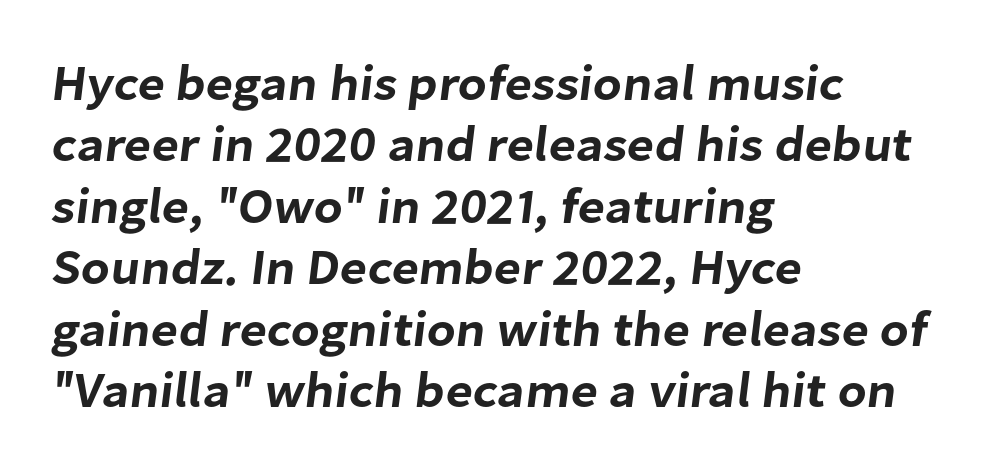
The text was rendered using a sans face with plain stroke endings. Underline: absent. You could not count columns in this text — the font is proportionally spaced. Does the copy run flush right? No — it runs flush left. Here the glyphs are tracked normally, forming tight word shapes.
